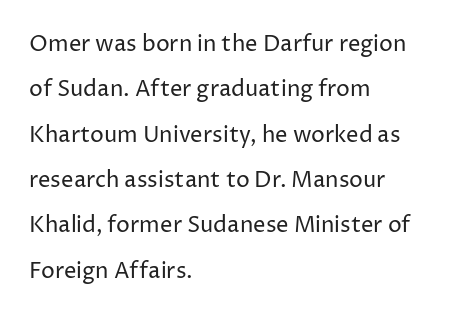
Every character sits straight up, as roman type does. Horizontal bands of white between lines are thick stripes. A student would call this left alignment; a typographer would say flush left, rag right. The area under the type is left untouched.
